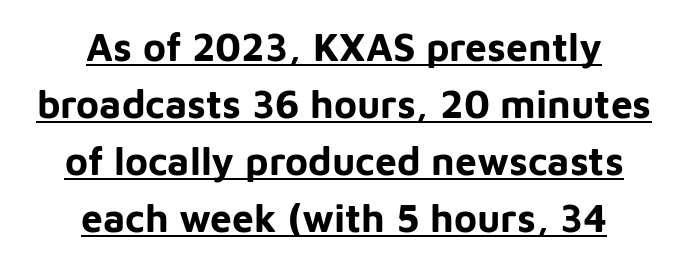
Q: Is the text bold? A: Yes.
Q: Is the text italic (slanted)? A: No, it is upright.
Q: Is the typeface a serif or a sans-serif typeface? A: Sans-serif.
Q: Is the text underlined? A: Yes.
Q: How is the paragraph aligned? A: Centered.
Q: Is the spacing between letters normal or unusually wide? A: Normal.
Q: Is the spacing between lines tight, normal or loose? A: Normal.
Q: Width (condensed, normal, or wide)? A: Normal.
Q: Stroke contrast? A: Low.
Q: x-height? A: Medium.
Q: Monospaced? A: No.
